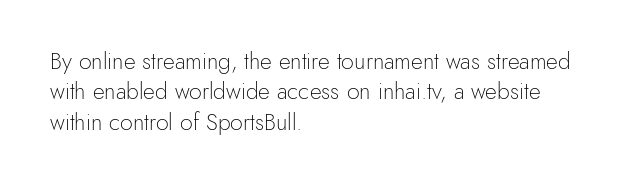
The image shows 23 px text type, upright; set left-aligned, normal line spacing (1.32x), normal letter spacing, not underlined.
